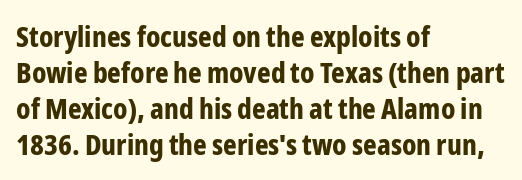
The passage shown is typeset with a sans-serif family. You could call the tracking neutral — neither tight nor loose. These lines are rendered in a variable-pitch font. Nope, not italic — everything's standing straight.
